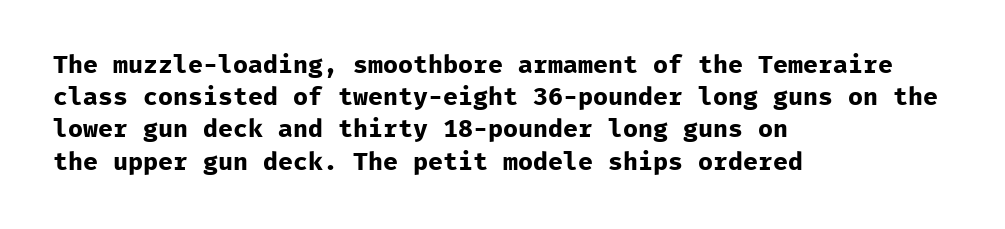
The image shows 25 px bold type, upright; set left-aligned, normal line spacing (1.29x), normal letter spacing, not underlined.
